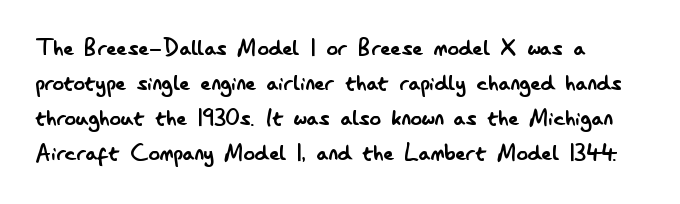
The image shows 28 px regular-weight, condensed sans-serif type, upright; set normal line spacing (1.25x), normal letter spacing, not underlined; low stroke contrast and a small x-height.
